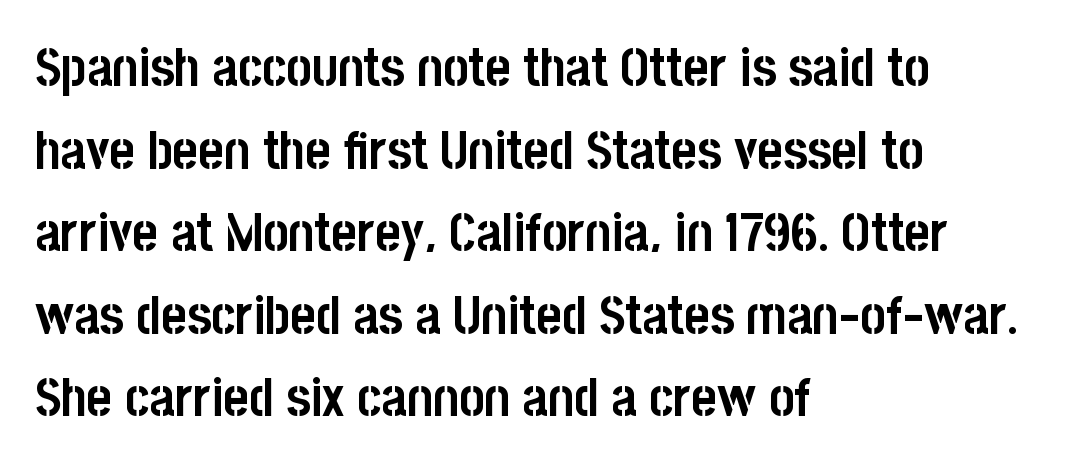
{"serif": "no", "italic": "no", "bold": "yes", "weight": "semibold", "width": "condensed", "stroke_contrast": "low", "x_height": "large", "monospaced": "no", "underline": "no", "align": "left", "line_spacing": "normal", "line_spacing_ratio": 1.53, "letter_spacing": "normal", "letter_spacing_em": 0.0, "glyph_px": 54}
